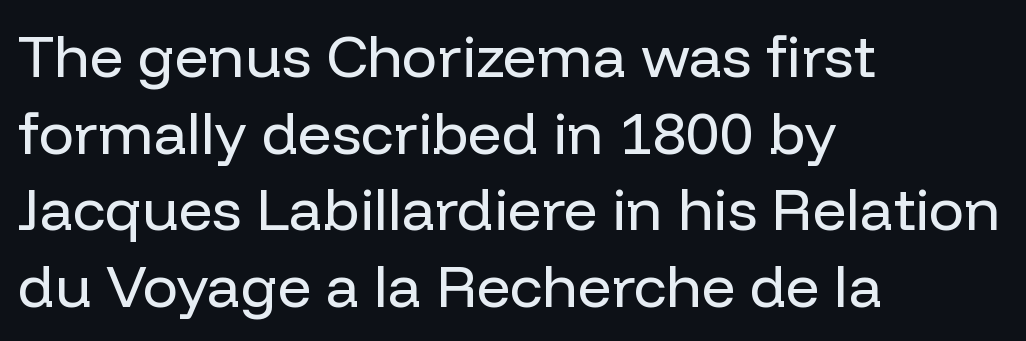
{"serif": "no", "italic": "no", "bold": "no", "weight": "regular", "width": "normal", "stroke_contrast": "low", "x_height": "medium", "monospaced": "no", "underline": "no", "align": "left", "line_spacing": "normal", "line_spacing_ratio": 1.3, "letter_spacing": "normal", "letter_spacing_em": 0.0, "glyph_px": 59}
